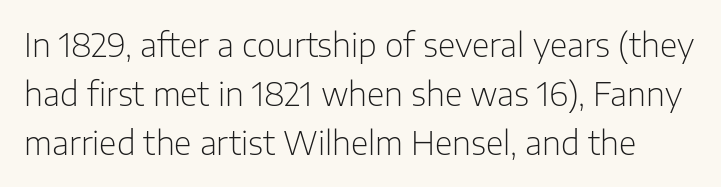
{"serif": "no", "italic": "no", "bold": "no", "weight": "light", "width": "normal", "stroke_contrast": "low", "x_height": "medium", "monospaced": "no", "underline": "no", "line_spacing": "normal", "line_spacing_ratio": 1.53, "letter_spacing": "normal", "letter_spacing_em": 0.0, "glyph_px": 32}
